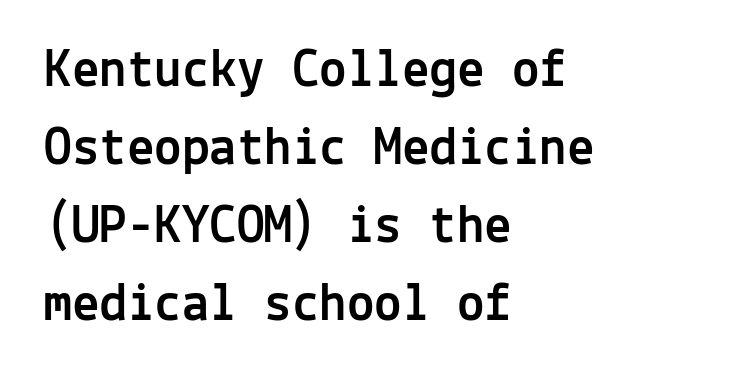
The image shows 55 px sans-serif type, upright, monospaced; set left-aligned, normal line spacing (1.42x), normal letter spacing, not underlined; a medium x-height.
